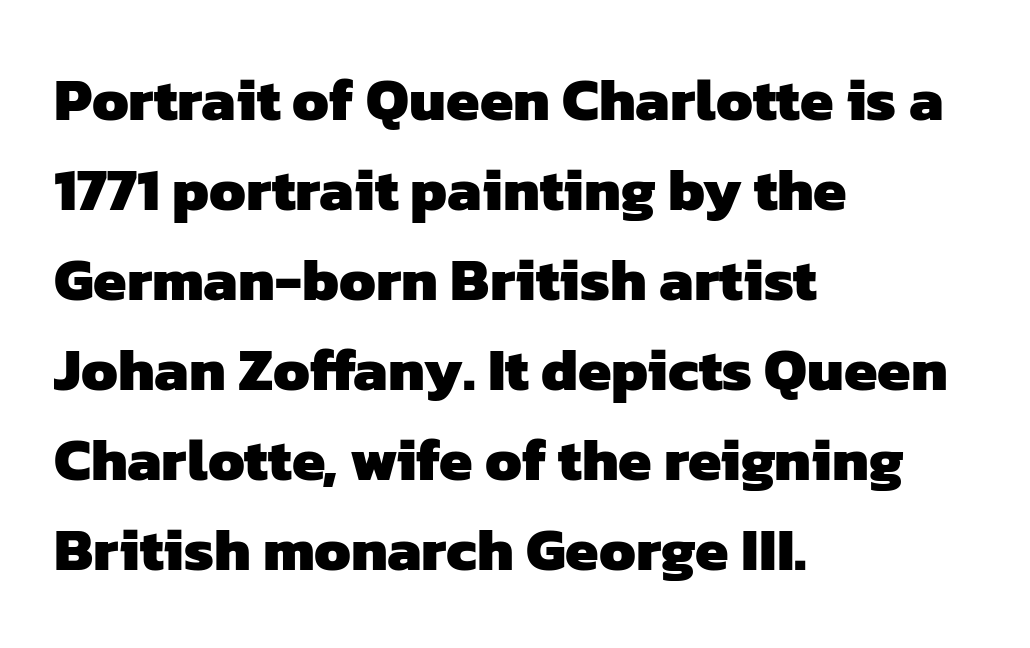
{"serif": "no", "bold": "yes", "weight": "heavy", "width": "normal", "stroke_contrast": "low", "x_height": "medium", "monospaced": "no", "underline": "no", "align": "left", "line_spacing": "normal", "line_spacing_ratio": 1.5, "letter_spacing": "normal", "letter_spacing_em": 0.0, "glyph_px": 60}
